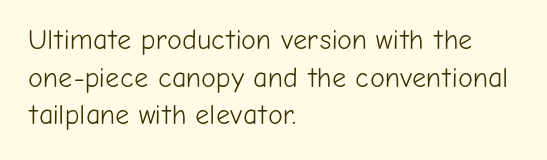
Is this a heavy cut? Hardly; it is regular or lighter. These lines sit exactly where default settings would place them. Look at the tracking — it's just the regular setting, nothing added. The ragged edge is on the right, which tells us the setting is flush left. Character widths vary here, with narrow letters taking less room than wide ones. Nope, not italic — everything's standing straight.
